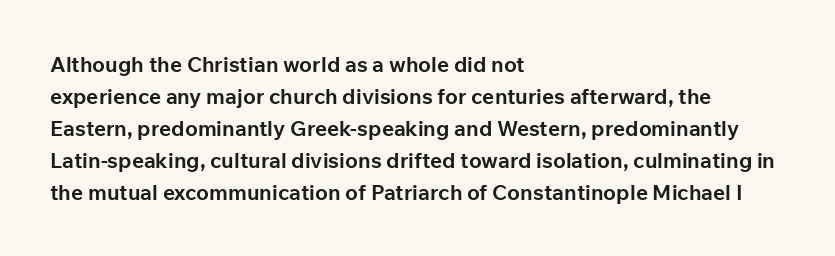
The type sits square on the baseline with zero lean. Summary of weight: heavy, a full bold. Interline gaps are of average width in this sample. The type is set solid horizontally, with unmodified tracking. Underline: absent.
